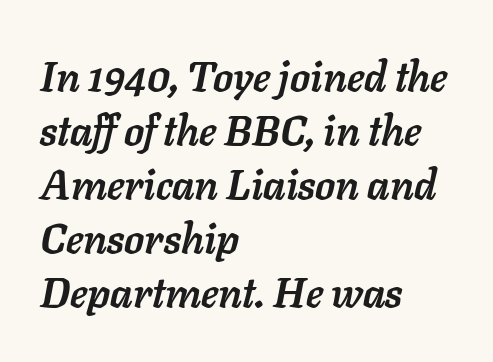
Honestly, there is no underline to notice here at all. Which margin do the lines hug? The left one — the right edge is uneven. Think of a printed novel: that variable character pitch is what you see here. Caption: bold face, heavy strokes. These lines sit exactly where default settings would place them.
